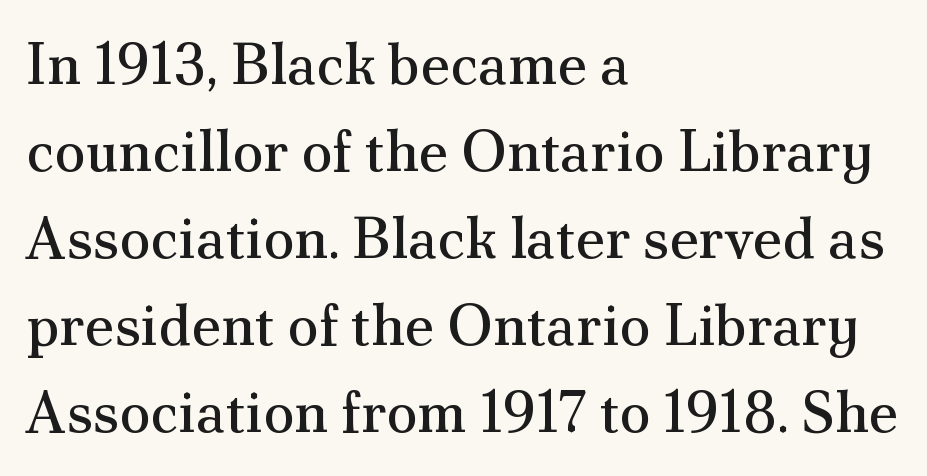
Q: Is the text bold? A: No.
Q: Is the text italic (slanted)? A: No, it is upright.
Q: Is the typeface a serif or a sans-serif typeface? A: Serif.
Q: Is the text underlined? A: No.
Q: How is the paragraph aligned? A: Left-aligned.
Q: Is the spacing between letters normal or unusually wide? A: Normal.
Q: Is the spacing between lines tight, normal or loose? A: Normal.
Q: Width (condensed, normal, or wide)? A: Normal.
Q: Stroke contrast? A: Medium.
Q: x-height? A: Small.
Q: Monospaced? A: No.
